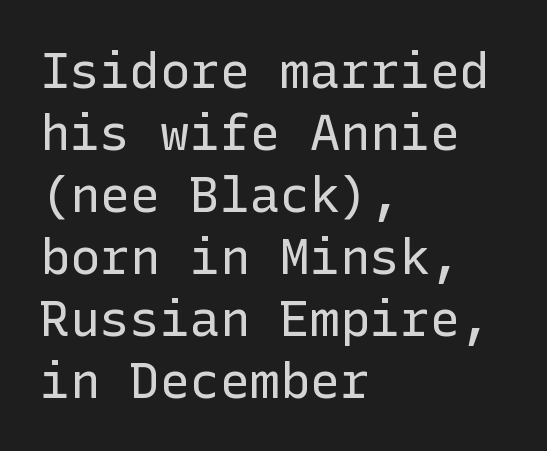
Q: Is the text bold? A: No.
Q: Is the text italic (slanted)? A: No, it is upright.
Q: Is the typeface a serif or a sans-serif typeface? A: Sans-serif.
Q: Is the text underlined? A: No.
Q: How is the paragraph aligned? A: Left-aligned.
Q: Is the spacing between letters normal or unusually wide? A: Normal.
Q: Width (condensed, normal, or wide)? A: Normal.
Q: Stroke contrast? A: Low.
Q: x-height? A: Medium.
